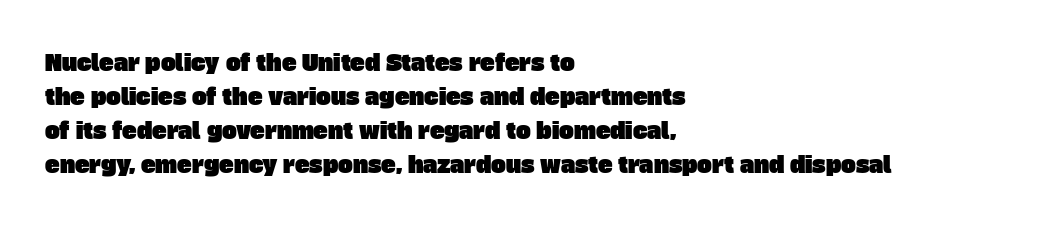
Q: Is the text underlined? A: No.
Q: How is the paragraph aligned? A: Left-aligned.
Q: Is the spacing between letters normal or unusually wide? A: Normal.
Q: Is the spacing between lines tight, normal or loose? A: Normal.
